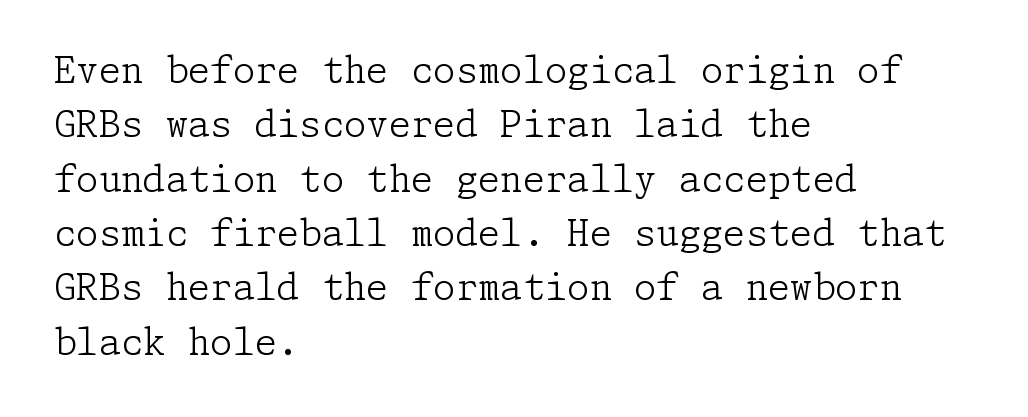
Tracking here is standard; glyphs follow each other at the usual distance. In CSS terms this would be text-align: left. This block has exactly the height ordinary leading produces. The weight would be labelled regular, book, light, or lighter still. The baseline area is clear. Regarding serifs, this sample has them.
